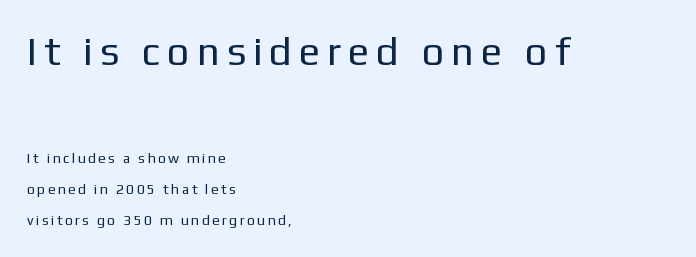
The image shows 40 px regular-weight sans-serif type, upright; set left-aligned, loose line spacing (2.24x), not underlined; the first (top) block is 2.86x larger; low stroke contrast and a medium x-height.
